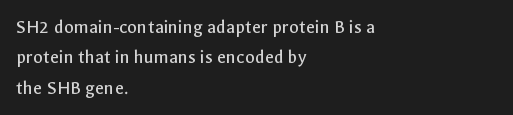
Q: Is the text bold? A: No.
Q: Is the text italic (slanted)? A: No, it is upright.
Q: Is the text underlined? A: No.
Q: How is the paragraph aligned? A: Left-aligned.
Q: Is the spacing between letters normal or unusually wide? A: Normal.
Q: Is the spacing between lines tight, normal or loose? A: Normal.
